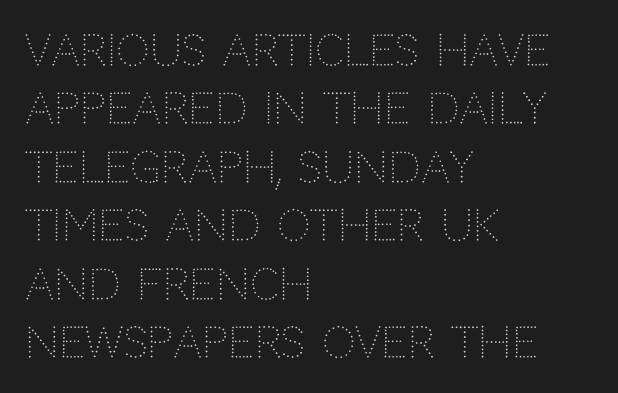
The image shows 42 px light sans-serif type, upright; set left-aligned, normal line spacing (1.39x), normal letter spacing, not underlined; low stroke contrast and a large x-height.
